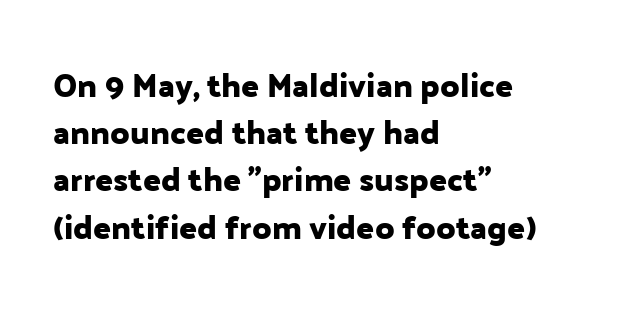
Q: Is the text italic (slanted)? A: No, it is upright.
Q: Is the typeface a serif or a sans-serif typeface? A: Sans-serif.
Q: Is the text underlined? A: No.
Q: How is the paragraph aligned? A: Left-aligned.
Q: Is the spacing between letters normal or unusually wide? A: Normal.
Q: Is the spacing between lines tight, normal or loose? A: Normal.
Q: Width (condensed, normal, or wide)? A: Normal.
Q: Stroke contrast? A: Low.
Q: x-height? A: Medium.
Q: Monospaced? A: No.
